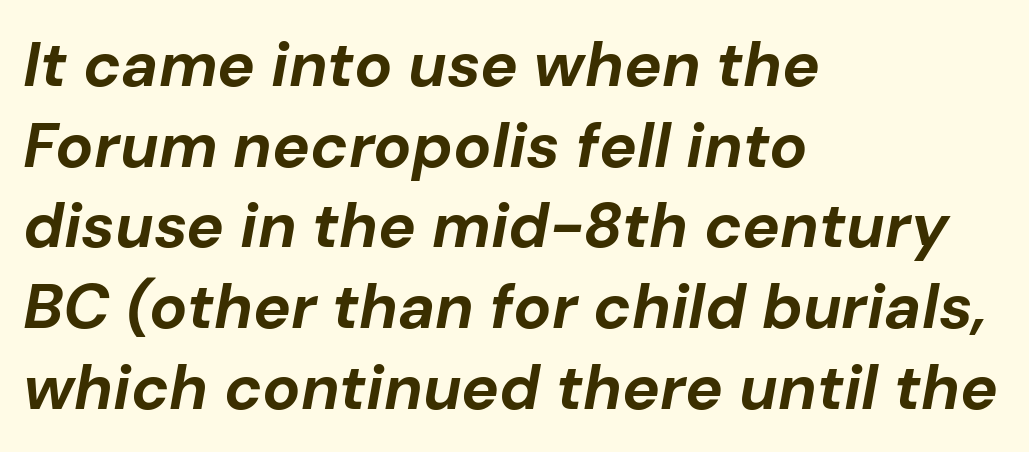
{"italic": "yes", "lean": "right", "slant_degrees": 10, "bold": "yes", "weight": "bold", "width": "normal", "stroke_contrast": "low", "x_height": "medium", "monospaced": "no", "underline": "no", "align": "left", "line_spacing": "normal", "line_spacing_ratio": 1.28, "letter_spacing": "normal", "letter_spacing_em": 0.0, "glyph_px": 63}
